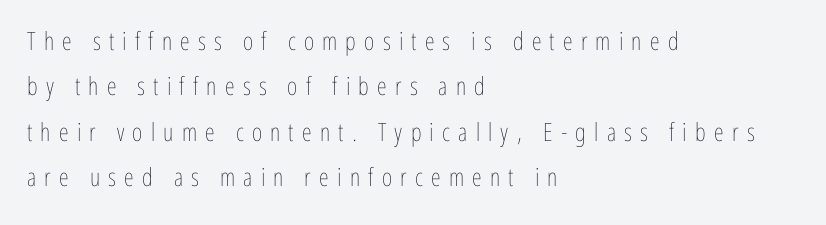
{"italic": "no", "bold": "no", "underline": "no", "align": "left", "line_spacing_ratio": 1.82, "letter_spacing": "wide", "letter_spacing_em": 0.33, "glyph_px": 25}
